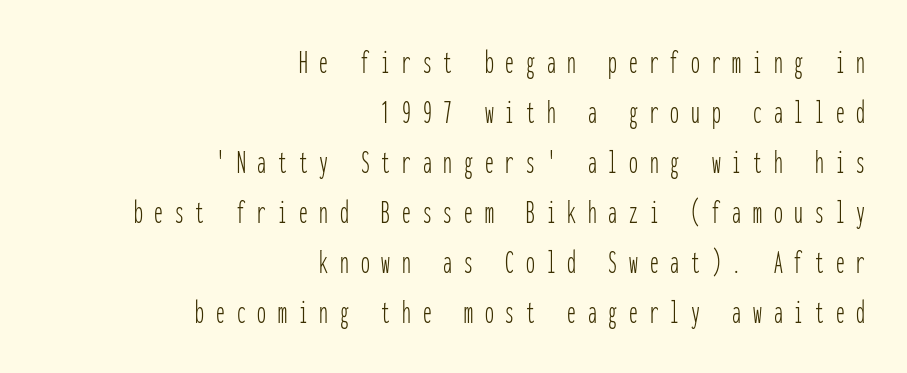
Q: Is the text bold? A: No.
Q: Is the text italic (slanted)? A: No, it is upright.
Q: Is the typeface a serif or a sans-serif typeface? A: Sans-serif.
Q: Is the text underlined? A: No.
Q: How is the paragraph aligned? A: Right-aligned.
Q: Is the spacing between letters normal or unusually wide? A: Unusually wide.
Q: Is the spacing between lines tight, normal or loose? A: Normal.
Q: Width (condensed, normal, or wide)? A: Condensed.
Q: Stroke contrast? A: Low.
Q: x-height? A: Medium.
Q: Monospaced? A: Yes.
